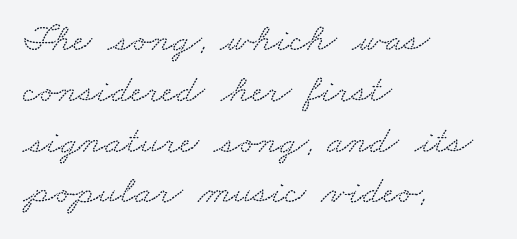
Q: Is the text underlined? A: No.
Q: How is the paragraph aligned? A: Left-aligned.
Q: Is the spacing between letters normal or unusually wide? A: Normal.
Q: Is the spacing between lines tight, normal or loose? A: Normal.
Q: Width (condensed, normal, or wide)? A: Wide.
Q: Stroke contrast? A: Low.
Q: x-height? A: Small.
Q: Monospaced? A: No.
